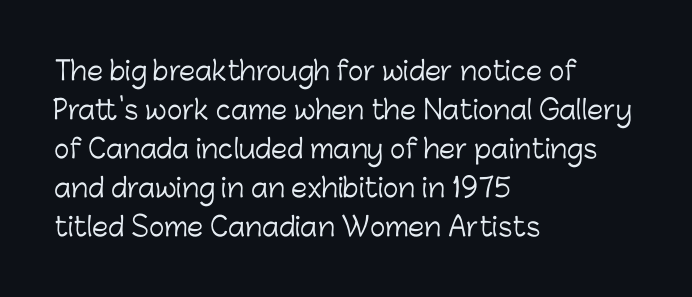
The image shows 26 px text type, upright; set left-aligned, normal line spacing (1.5x), normal letter spacing, not underlined.
